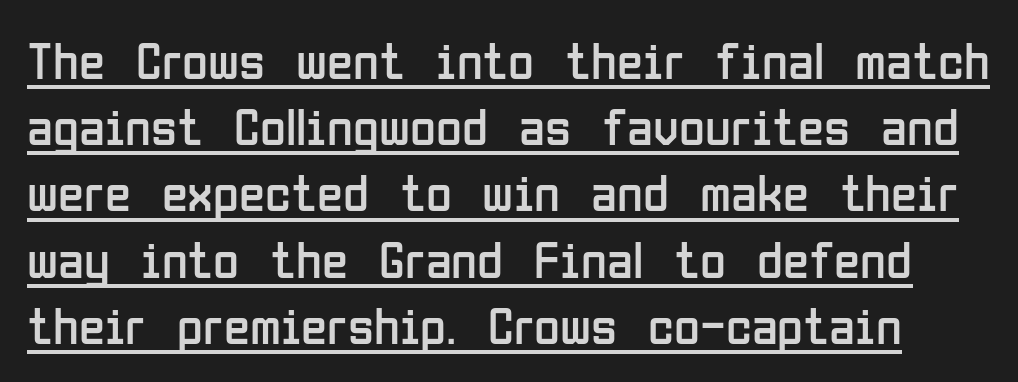
A typesetter would label this face a sans. Between one letter and the next there's only the usual sliver of space. The specimen includes a rule beneath the text block's lines. Evenly set lines give the paragraph a standard silhouette.
